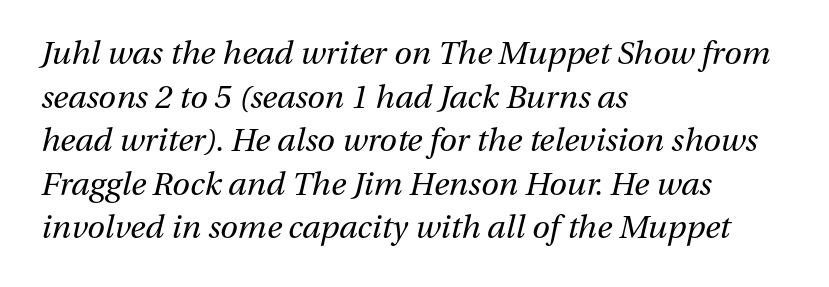
Q: Is the text bold? A: No.
Q: Is the text italic (slanted)? A: Yes, it leans right by about 13 degrees.
Q: Is the text underlined? A: No.
Q: How is the paragraph aligned? A: Left-aligned.
Q: Is the spacing between letters normal or unusually wide? A: Normal.
Q: Is the spacing between lines tight, normal or loose? A: Normal.
Q: Width (condensed, normal, or wide)? A: Normal.
Q: Stroke contrast? A: Medium.
Q: x-height? A: Medium.
Q: Monospaced? A: No.
